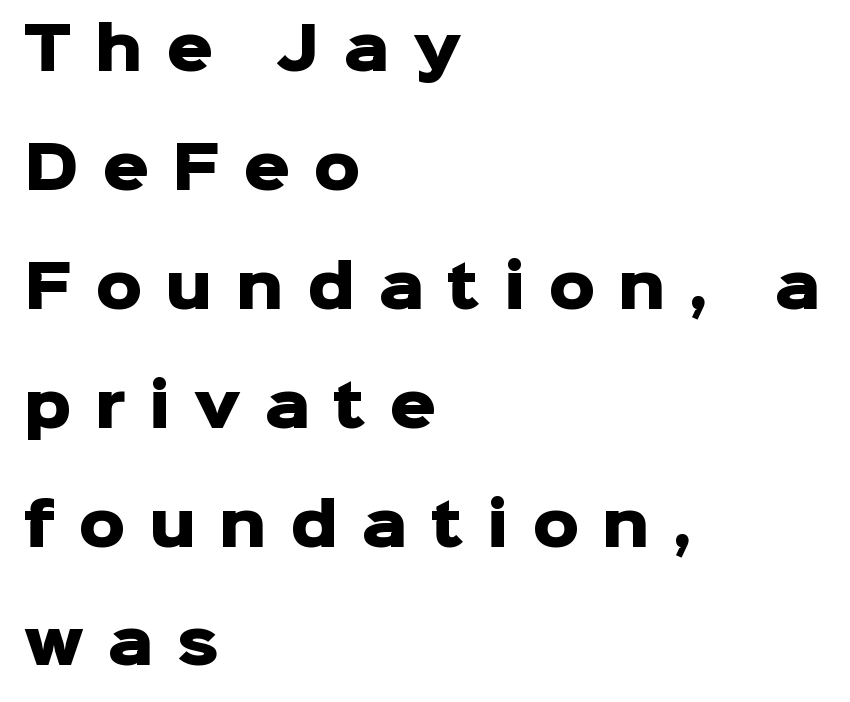
Quick note: interline space is abundant. Glyph-to-glyph distance is far greater than everyday printed text. A sans-serif font was chosen for this passage. The passage shown is typed in a proportional face where columns would drift.
